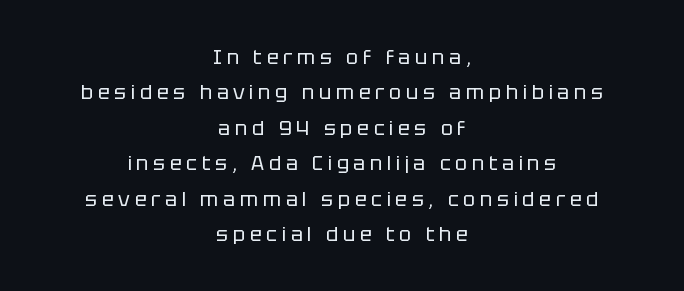
The rag falls on both sides of this text block equally. Substantial extra tracking has been applied to these lines. The letters stand straight up with perfectly vertical stems. Compared with a typical body face, this is equally light or lighter still. Descender tails drop into unmarked territory.
